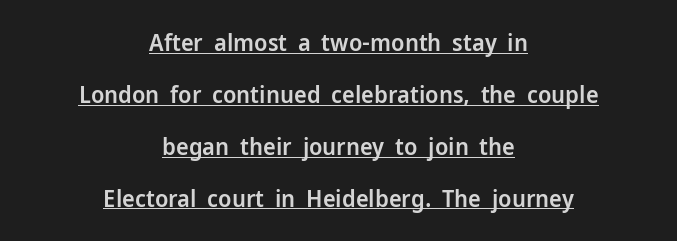
{"italic": "no", "bold": "semi", "underline": "yes", "align": "center", "line_spacing": "loose", "line_spacing_ratio": 2.16, "letter_spacing": "normal", "letter_spacing_em": 0.0, "glyph_px": 24}
